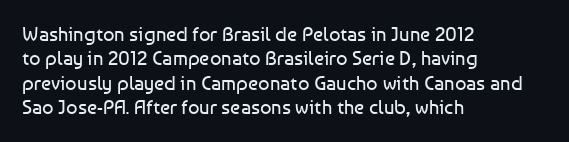
{"italic": "no", "bold": "no", "underline": "no", "align": "left", "line_spacing_ratio": 1.22, "letter_spacing": "normal", "letter_spacing_em": 0.0, "glyph_px": 20}
